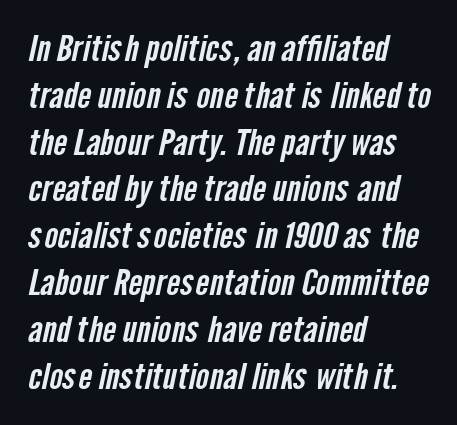
The image shows 36 px condensed sans-serif type; set left-aligned, normal line spacing (1.3x), normal letter spacing, not underlined; low stroke contrast and a medium x-height.
